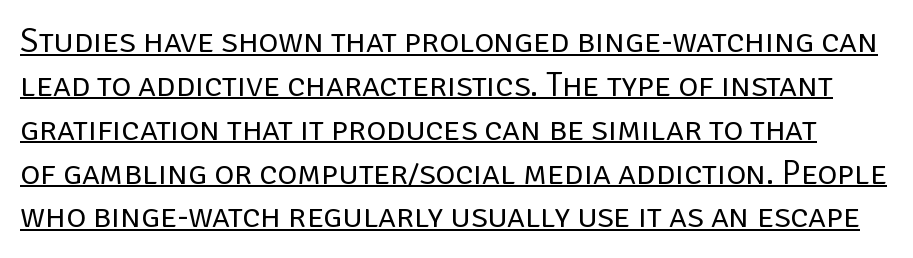
{"serif": "no", "italic": "no", "bold": "no", "weight": "regular", "width": "normal", "stroke_contrast": "low", "x_height": "large", "monospaced": "no", "underline": "yes", "line_spacing": "normal", "line_spacing_ratio": 1.29, "letter_spacing": "normal", "letter_spacing_em": 0.0, "glyph_px": 34}
